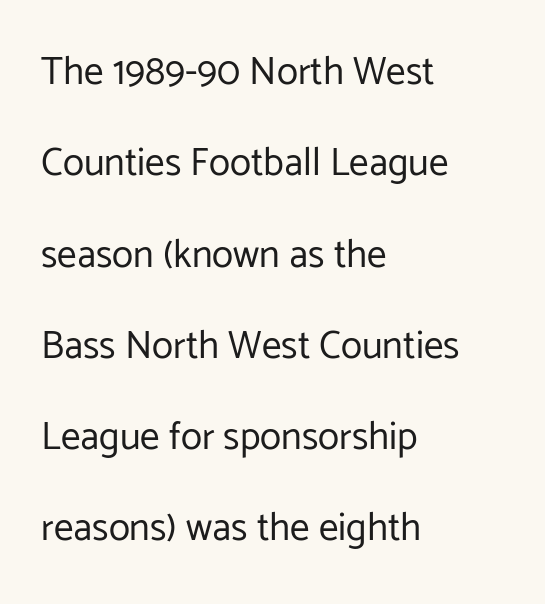
Rendered with straight, roman letterforms. Font category for this specimen: sans-serif. The ragged edge is on the right, which tells us the setting is flush left. Note the varied advance widths — an 'i' is clearly narrower than an 'm'.
